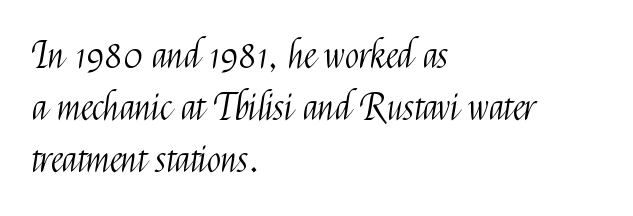
The typeface chosen for these lines omits serifs. These lines sit exactly where default settings would place them. The words here are not underlined. Each word holds together tightly as a unit, with standard inter-letter gaps. The rendering uses natural spacing where letterforms have individual widths.
